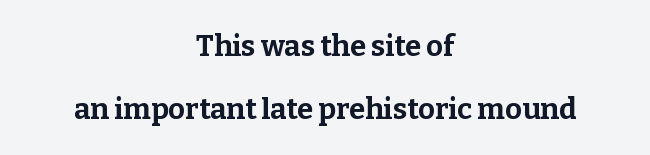
The image shows 29 px bold serif type, upright; set centered, loose line spacing (2.17x), normal letter spacing, not underlined; low stroke contrast and a medium x-height.
